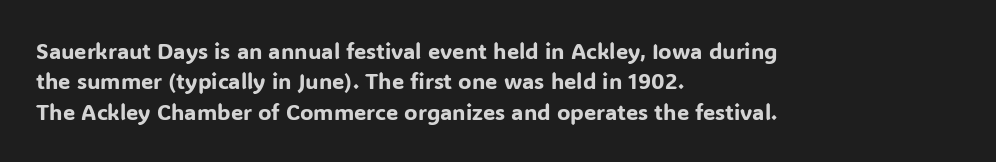
Descenders are the only things crossing below the line. The paragraph has a hard left edge and a soft right edge. Nothing unusual about the tracking: characters are spaced as the font intends. Vertically, the passage feels balanced, rows spaced as you'd expect. If you drew a line through each stem, it would be perfectly vertical.
